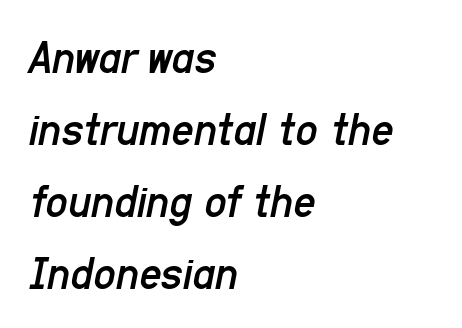
Q: Is the text bold? A: No.
Q: Is the text italic (slanted)? A: Yes, it leans right by about 11 degrees.
Q: Is the text underlined? A: No.
Q: How is the paragraph aligned? A: Left-aligned.
Q: Is the spacing between letters normal or unusually wide? A: Normal.
Q: Is the spacing between lines tight, normal or loose? A: Normal.
Q: Width (condensed, normal, or wide)? A: Condensed.
Q: Stroke contrast? A: Low.
Q: x-height? A: Medium.
Q: Monospaced? A: No.
